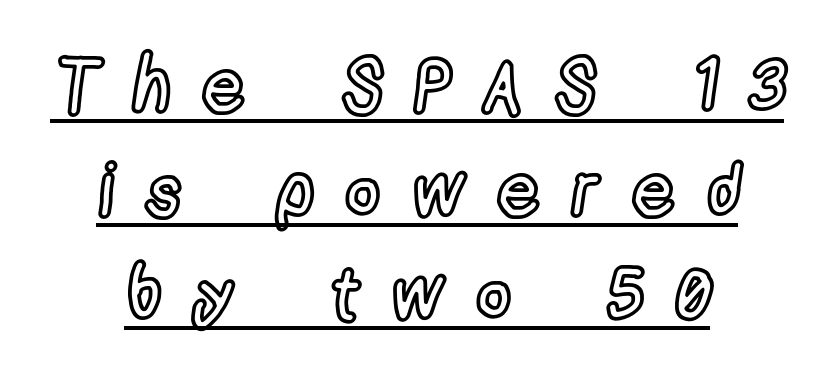
Looks like someone drew a line under every word here. Does extra space separate the letters? Yes, quite a lot of it. These lines are rendered in a variable-pitch font. Horizontal bands of white between lines are of average thickness. The passage is arranged like a title page — every line centered.
